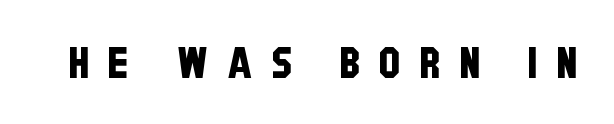
Q: Is the typeface a serif or a sans-serif typeface? A: Sans-serif.
Q: Is the text underlined? A: No.
Q: Is the spacing between letters normal or unusually wide? A: Unusually wide.
Q: Width (condensed, normal, or wide)? A: Condensed.
Q: Stroke contrast? A: Low.
Q: x-height? A: Large.
Q: Monospaced? A: No.
